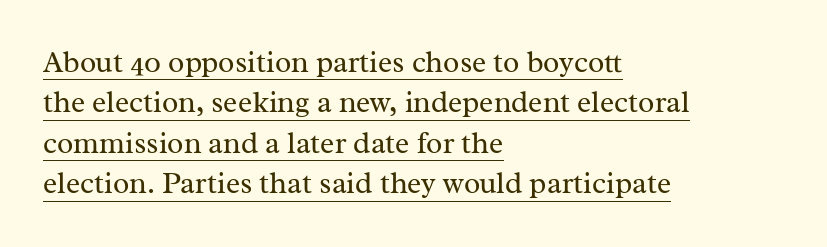
Q: Is the text bold? A: No.
Q: Is the text italic (slanted)? A: No, it is upright.
Q: Is the typeface a serif or a sans-serif typeface? A: Serif.
Q: Is the text underlined? A: Yes.
Q: How is the paragraph aligned? A: Left-aligned.
Q: Is the spacing between letters normal or unusually wide? A: Normal.
Q: Is the spacing between lines tight, normal or loose? A: Normal.
Q: Width (condensed, normal, or wide)? A: Normal.
Q: Stroke contrast? A: Medium.
Q: x-height? A: Medium.
Q: Monospaced? A: No.
